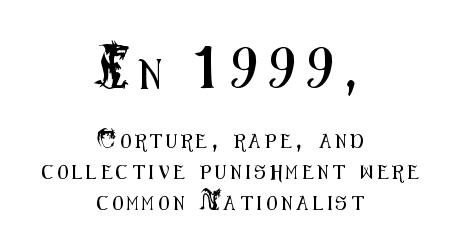
{"serif": "no", "italic": "no", "width": "condensed", "stroke_contrast": "medium", "x_height": "small", "monospaced": "no", "underline": "no", "align": "center", "line_spacing": "loose", "line_spacing_ratio": 2.21, "letter_spacing": "wide", "letter_spacing_em": 0.31, "larger_block": "first", "size_ratio": 2.07, "glyph_px": 29}
